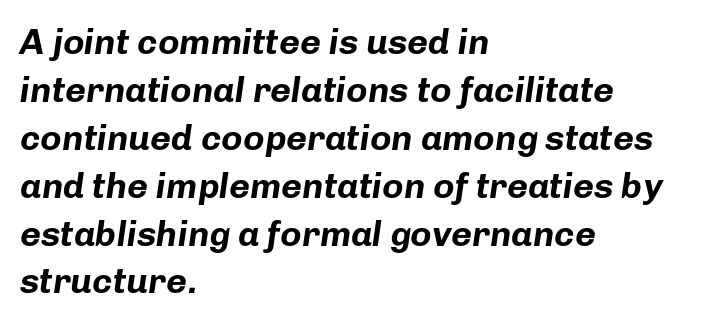
Q: Is the text bold? A: Yes.
Q: Is the text italic (slanted)? A: Yes, it leans right by about 8 degrees.
Q: Is the text underlined? A: No.
Q: How is the paragraph aligned? A: Left-aligned.
Q: Is the spacing between letters normal or unusually wide? A: Normal.
Q: Is the spacing between lines tight, normal or loose? A: Normal.
Q: Width (condensed, normal, or wide)? A: Normal.
Q: Stroke contrast? A: Low.
Q: x-height? A: Medium.
Q: Monospaced? A: No.
